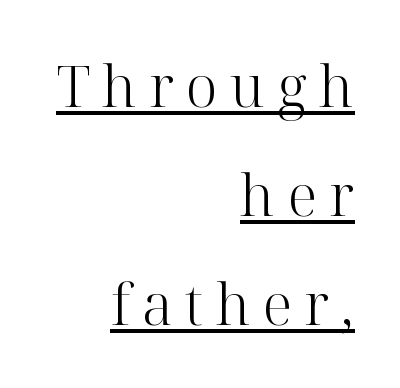
{"serif": "yes", "italic": "no", "bold": "no", "weight": "light", "width": "normal", "stroke_contrast": "high", "x_height": "medium", "monospaced": "no", "underline": "yes", "align": "right", "line_spacing": "loose", "line_spacing_ratio": 1.91, "letter_spacing": "wide", "letter_spacing_em": 0.21, "glyph_px": 57}
